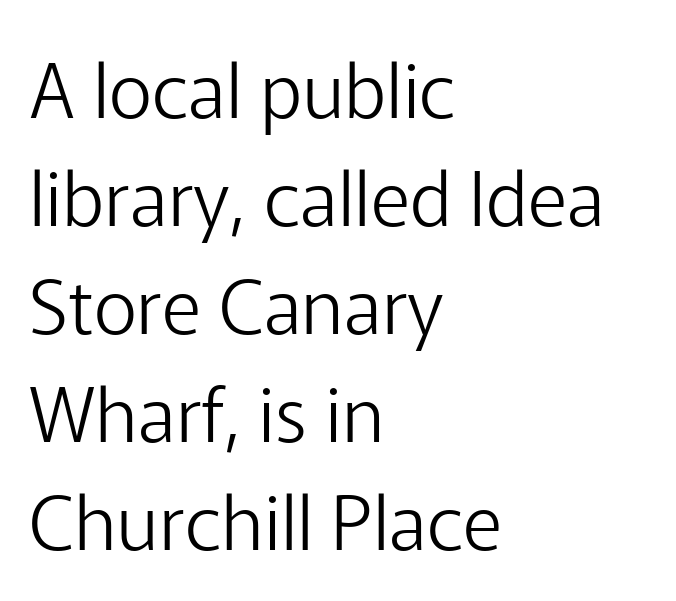
{"serif": "no", "italic": "no", "bold": "no", "weight": "light", "width": "normal", "stroke_contrast": "low", "x_height": "medium", "monospaced": "no", "underline": "no", "align": "left", "line_spacing": "normal", "line_spacing_ratio": 1.42, "letter_spacing": "normal", "letter_spacing_em": 0.0, "glyph_px": 76}
